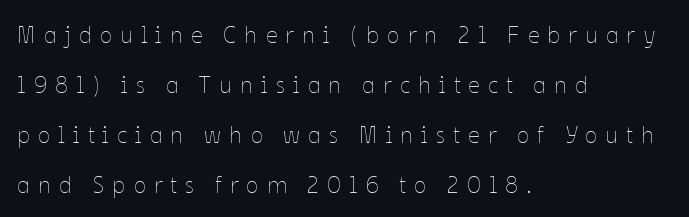
Q: Is the text bold? A: No.
Q: Is the text italic (slanted)? A: No, it is upright.
Q: Is the text underlined? A: No.
Q: How is the paragraph aligned? A: Left-aligned.
Q: Is the spacing between letters normal or unusually wide? A: Unusually wide.
Q: Is the spacing between lines tight, normal or loose? A: Loose.
